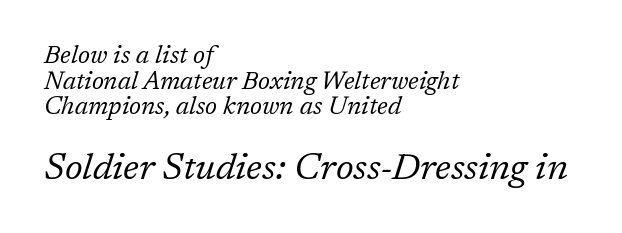
Character widths vary here, with narrow letters taking less room than wide ones. The characters are drawn with everyday or finer stroke widths. When letters slant like this, we call the style italic. The area under the type is left untouched.
